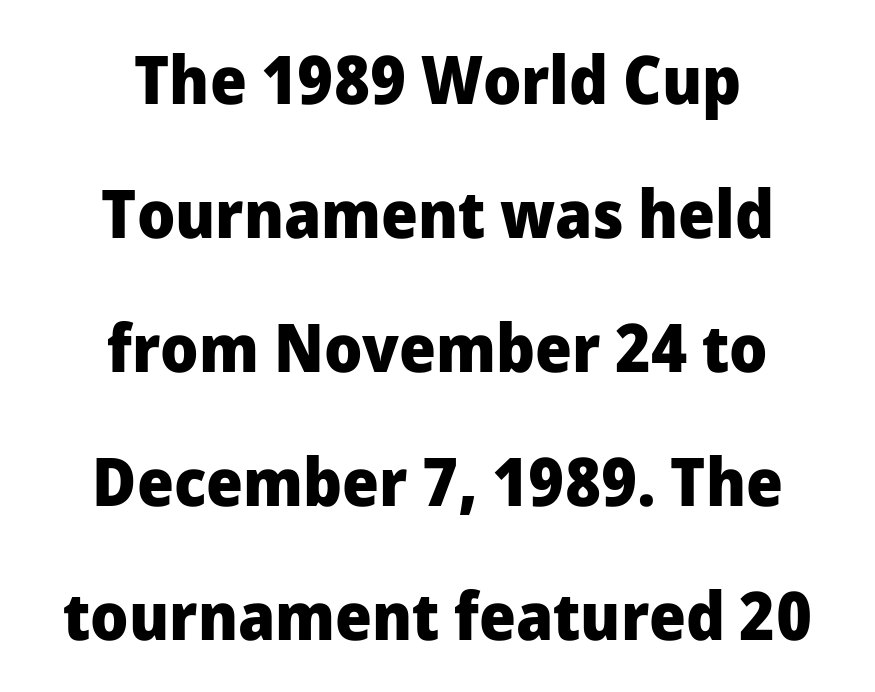
Q: Is the text bold? A: Yes.
Q: Is the text italic (slanted)? A: No, it is upright.
Q: Is the typeface a serif or a sans-serif typeface? A: Sans-serif.
Q: Is the text underlined? A: No.
Q: How is the paragraph aligned? A: Centered.
Q: Is the spacing between letters normal or unusually wide? A: Normal.
Q: Is the spacing between lines tight, normal or loose? A: Loose.
Q: Width (condensed, normal, or wide)? A: Normal.
Q: Stroke contrast? A: Low.
Q: x-height? A: Medium.
Q: Monospaced? A: No.
